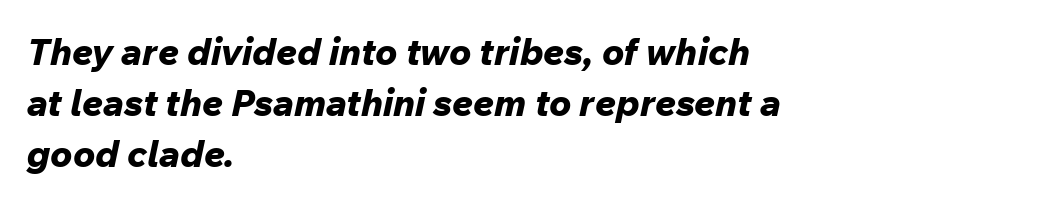
The glyphs have the mass of a bold cut. Vertically, the passage feels balanced, rows spaced as you'd expect. Is the block centered? No — it sits flush against the left margin. Would a proofreader flag this as italicized? Yes. This sample has the flowing, uneven cadence of proportional lettering. Decoration check: the copy has no underline.
